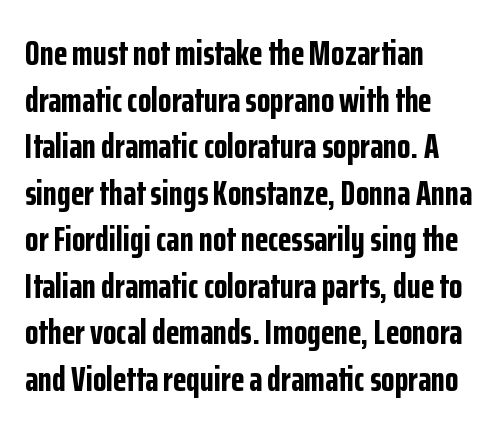
{"serif": "no", "italic": "no", "bold": "yes", "weight": "bold", "width": "condensed", "stroke_contrast": "low", "x_height": "medium", "monospaced": "no", "underline": "no", "align": "left", "line_spacing": "normal", "line_spacing_ratio": 1.33, "letter_spacing": "normal", "letter_spacing_em": 0.0, "glyph_px": 35}
